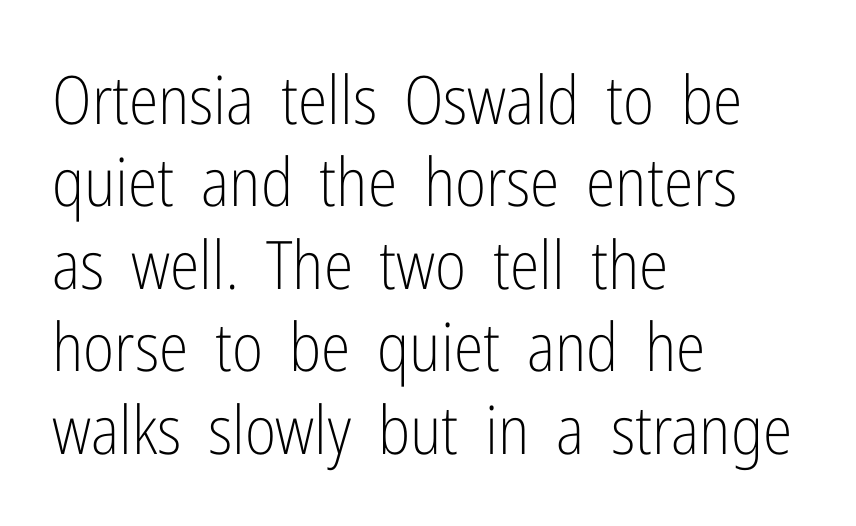
The image shows 67 px light, condensed sans-serif type, upright; set left-aligned, line spacing 1.23x, normal letter spacing, not underlined; low stroke contrast and a medium x-height.
